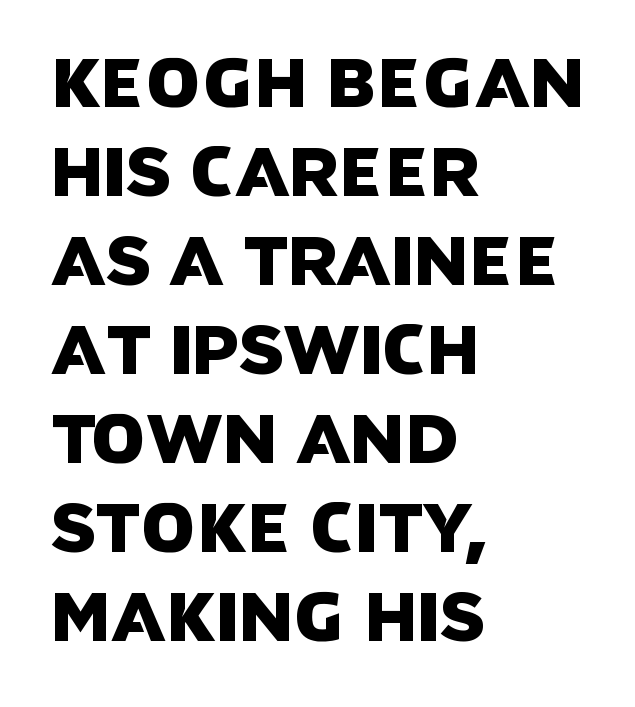
The type is set solid horizontally, with unmodified tracking. Each new line begins a customary step beneath the previous one. Spacing verdict: proportional, widths tailored to each character. Plain, unruled lines of type.
